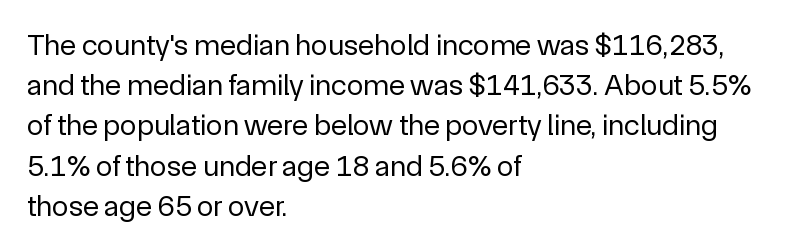
The image shows 30 px regular-weight sans-serif type, upright; set left-aligned, normal line spacing (1.34x), normal letter spacing, not underlined; a medium x-height.
